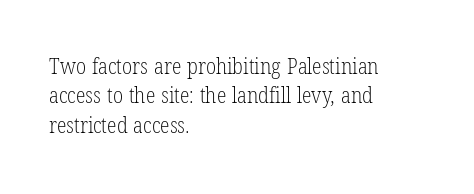
{"italic": "no", "bold": "no", "underline": "no", "align": "left", "line_spacing": "normal", "line_spacing_ratio": 1.33, "letter_spacing": "normal", "letter_spacing_em": 0.0, "glyph_px": 22}
